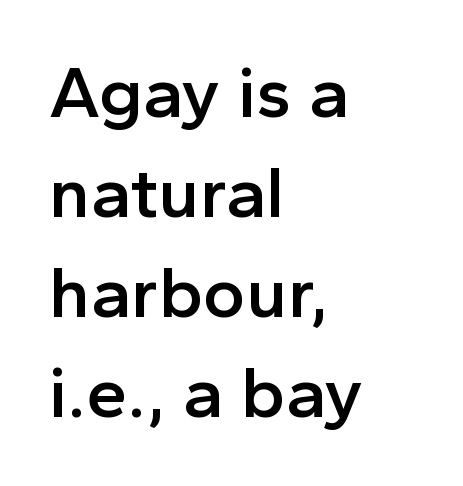
Note the varied advance widths — an 'i' is clearly narrower than an 'm'. The lines are quadded left. Upright lettering throughout. Semibold letterforms, between regular and bold. Caption: standard tracking, unaltered.
